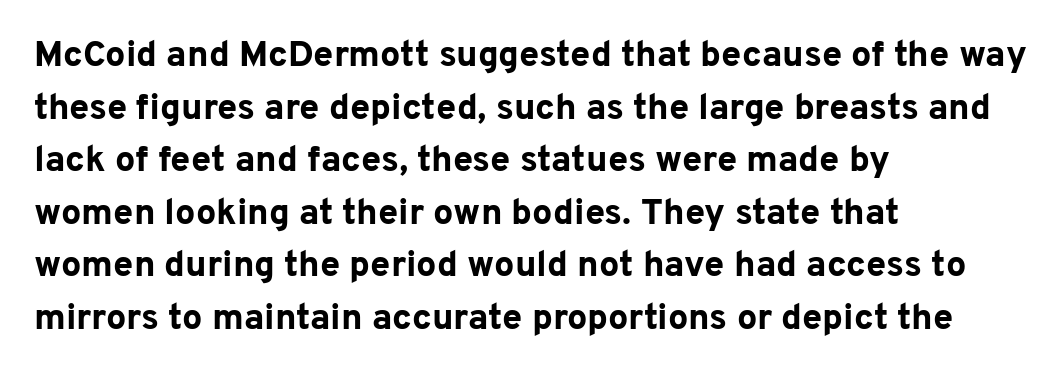
{"serif": "no", "italic": "no", "bold": "yes", "weight": "bold", "width": "normal", "stroke_contrast": "low", "x_height": "medium", "monospaced": "no", "underline": "no", "align": "left", "line_spacing": "normal", "line_spacing_ratio": 1.46, "letter_spacing": "normal", "letter_spacing_em": 0.0, "glyph_px": 36}
